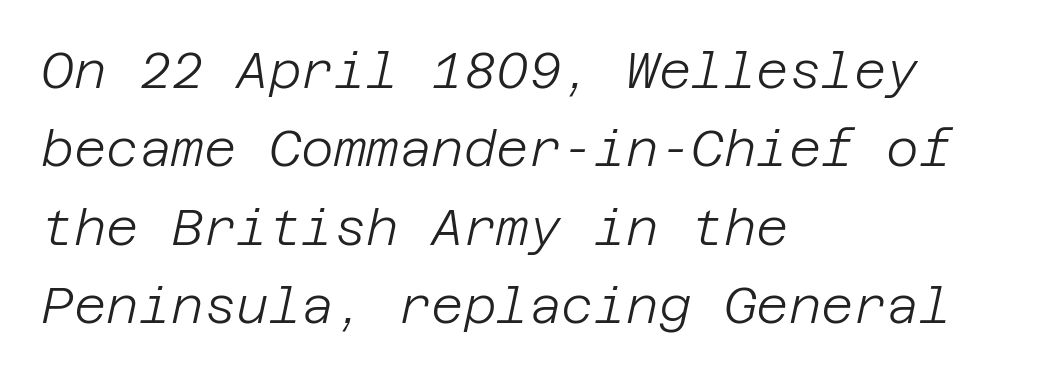
{"italic": "yes", "lean": "right", "slant_degrees": 12, "bold": "no", "weight": "light", "width": "normal", "stroke_contrast": "low", "x_height": "large", "underline": "no", "align": "left", "line_spacing": "normal", "line_spacing_ratio": 1.57, "letter_spacing": "normal", "letter_spacing_em": 0.0, "glyph_px": 50}
